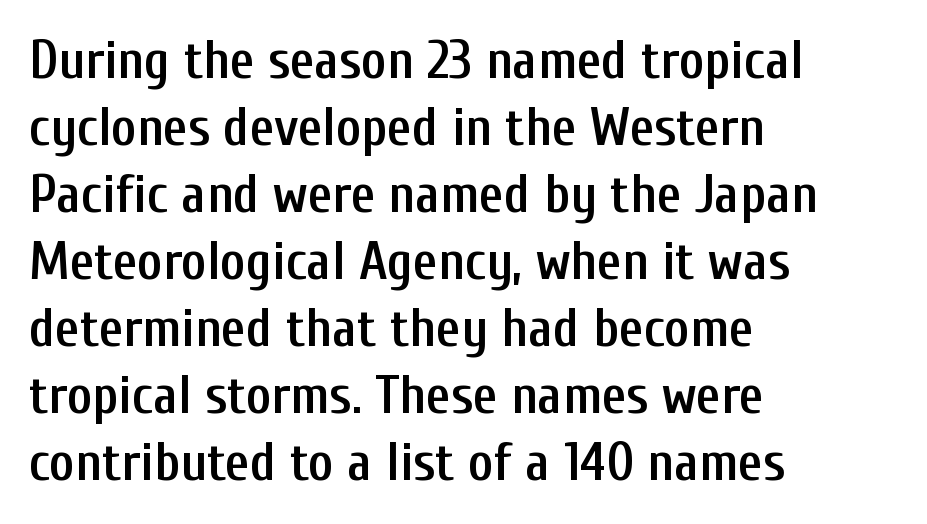
Q: Is the text bold? A: Semi-bold.
Q: Is the text italic (slanted)? A: No, it is upright.
Q: Is the typeface a serif or a sans-serif typeface? A: Sans-serif.
Q: Is the text underlined? A: No.
Q: How is the paragraph aligned? A: Left-aligned.
Q: Is the spacing between letters normal or unusually wide? A: Normal.
Q: Width (condensed, normal, or wide)? A: Condensed.
Q: Stroke contrast? A: Low.
Q: x-height? A: Medium.
Q: Monospaced? A: No.
